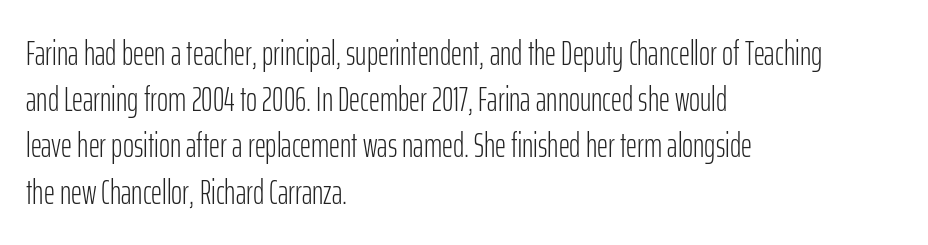
Unlike a traditional serif, this face leaves its strokes unadorned. The rendering keeps characters at their native spacing. A student would call this left alignment; a typographer would say flush left, rag right. Summary of vertical rhythm: regular, with standard interline spacing. The letters advance in unequal steps, a hallmark of proportional type. The cut favours lightness, reaching ordinary text weight at its darkest.
